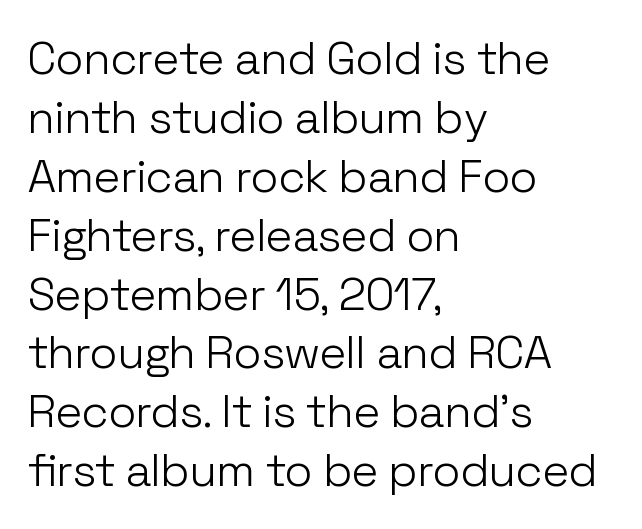
The image shows 46 px light sans-serif type, upright; set left-aligned, normal line spacing (1.28x), normal letter spacing, not underlined; low stroke contrast and a medium x-height.
